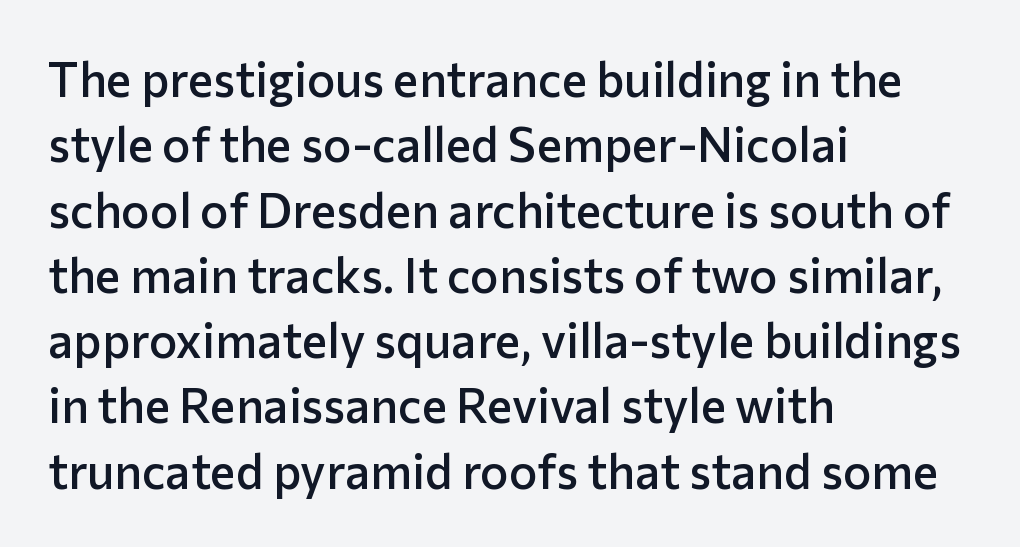
How are the letters spaced? Ordinarily, with no added tracking. It's the straight-up-and-down kind of type. Spacing verdict: proportional, widths tailored to each character. Bare-footed words on every line. These lines are set flush left with a ragged right edge.
